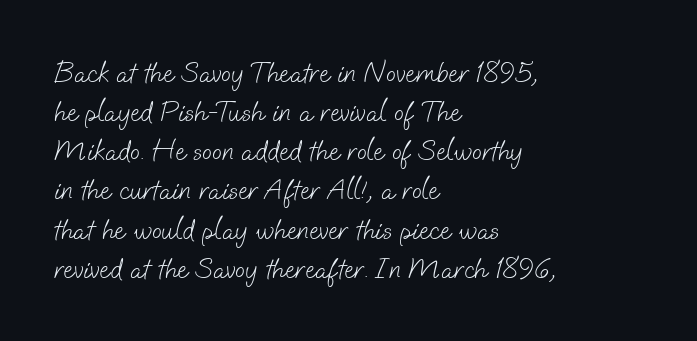
{"serif": "no", "bold": "no", "weight": "light", "width": "normal", "stroke_contrast": "low", "x_height": "small", "monospaced": "no", "underline": "no", "align": "left", "line_spacing": "normal", "line_spacing_ratio": 1.35, "letter_spacing": "normal", "letter_spacing_em": 0.0, "glyph_px": 29}
